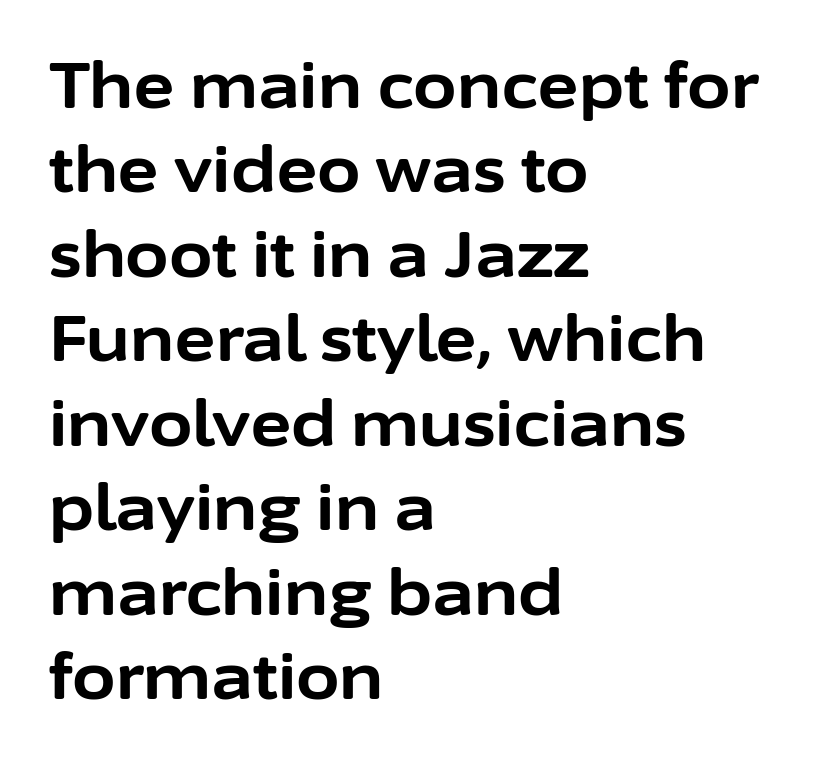
{"serif": "no", "italic": "no", "bold": "yes", "weight": "bold", "width": "normal", "stroke_contrast": "low", "x_height": "medium", "monospaced": "no", "underline": "no", "align": "left", "line_spacing": "normal", "line_spacing_ratio": 1.34, "letter_spacing": "normal", "letter_spacing_em": 0.0, "glyph_px": 63}
